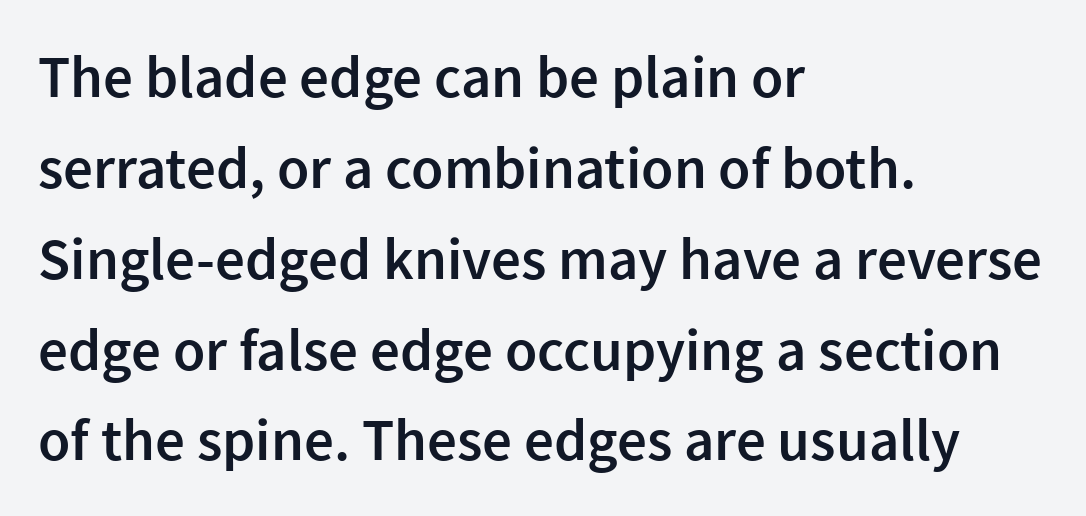
Characters remain perfectly vertical along every line. Type without underlining. Glyph-to-glyph distance matches everyday printed text. If you measured baseline to baseline, you'd find a middling distance. The face used here is a sans, in the tradition of grotesques and geometrics. The typesetting leans somewhat heavy: a semibold.
